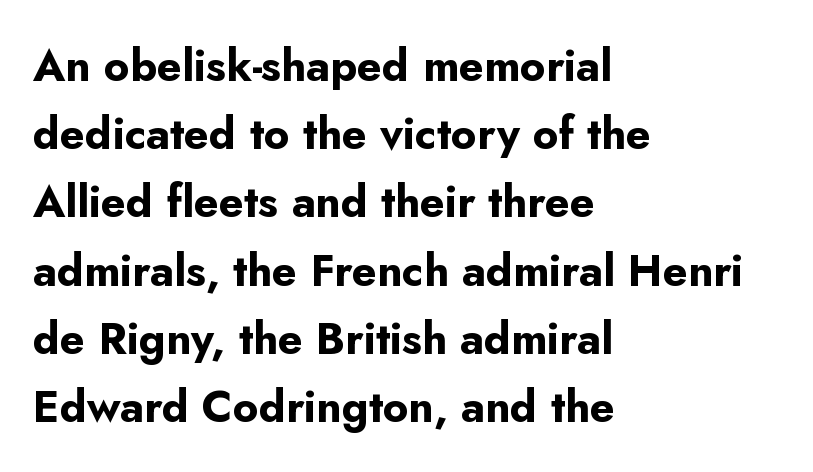
{"serif": "no", "italic": "no", "bold": "yes", "weight": "bold", "width": "normal", "stroke_contrast": "low", "x_height": "small", "monospaced": "no", "underline": "no", "align": "left", "line_spacing": "normal", "line_spacing_ratio": 1.55, "letter_spacing": "normal", "letter_spacing_em": 0.0, "glyph_px": 44}
